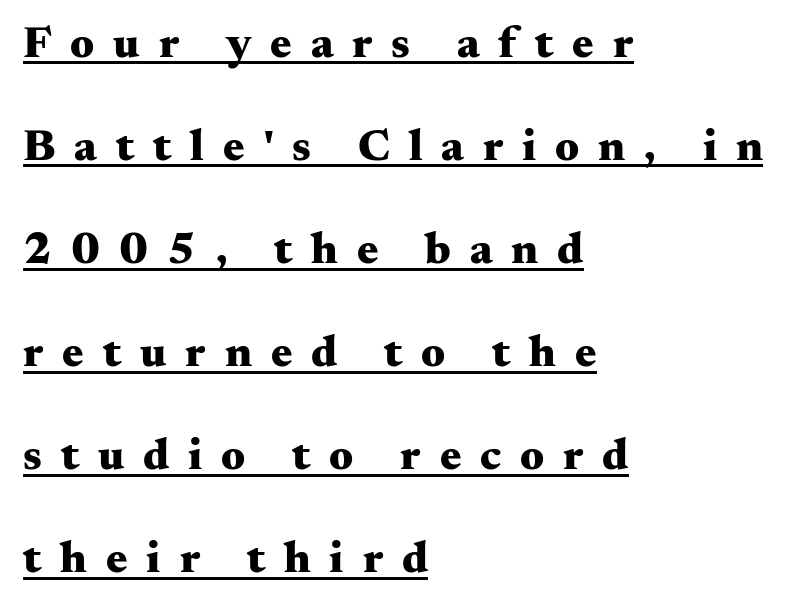
The image shows 45 px heavy, wide serif type, upright; set left-aligned, loose line spacing (2.29x), unusually wide letter spacing (+0.42 em), underlined; medium stroke contrast and a small x-height.
